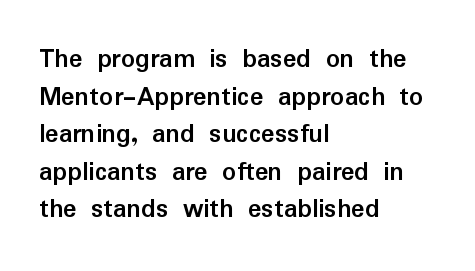
Here the designer chose a conventional face with non-uniform glyph widths. How are the letters spaced? Ordinarily, with no added tracking. The face used here is a sans, in the tradition of grotesques and geometrics. How would I describe the line gaps? Plain and ordinary. The glyphs are unaccompanied by any horizontal stroke below them.
